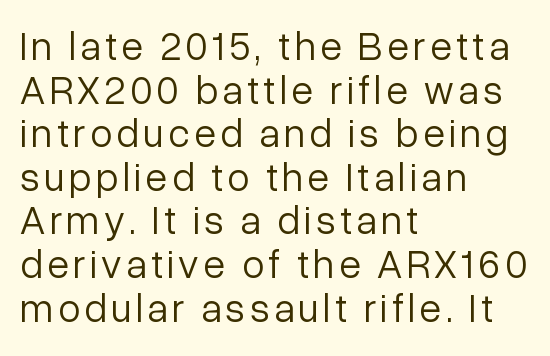
Q: Is the text bold? A: No.
Q: Is the text italic (slanted)? A: No, it is upright.
Q: Is the typeface a serif or a sans-serif typeface? A: Sans-serif.
Q: Is the text underlined? A: No.
Q: How is the paragraph aligned? A: Left-aligned.
Q: Is the spacing between lines tight, normal or loose? A: Tight.
Q: Width (condensed, normal, or wide)? A: Normal.
Q: Stroke contrast? A: Low.
Q: x-height? A: Medium.
Q: Monospaced? A: No.
